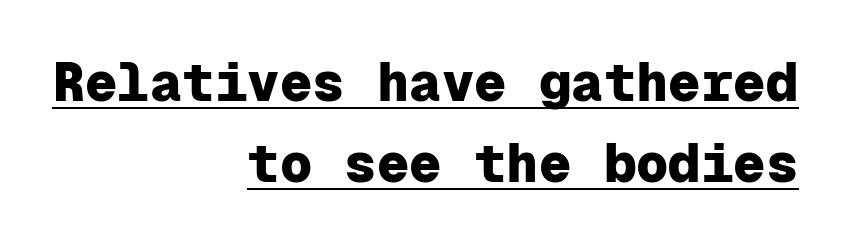
The image shows 54 px heavy sans-serif type, upright, monospaced; set right-aligned, normal line spacing (1.5x), normal letter spacing, underlined; low stroke contrast and a medium x-height.
